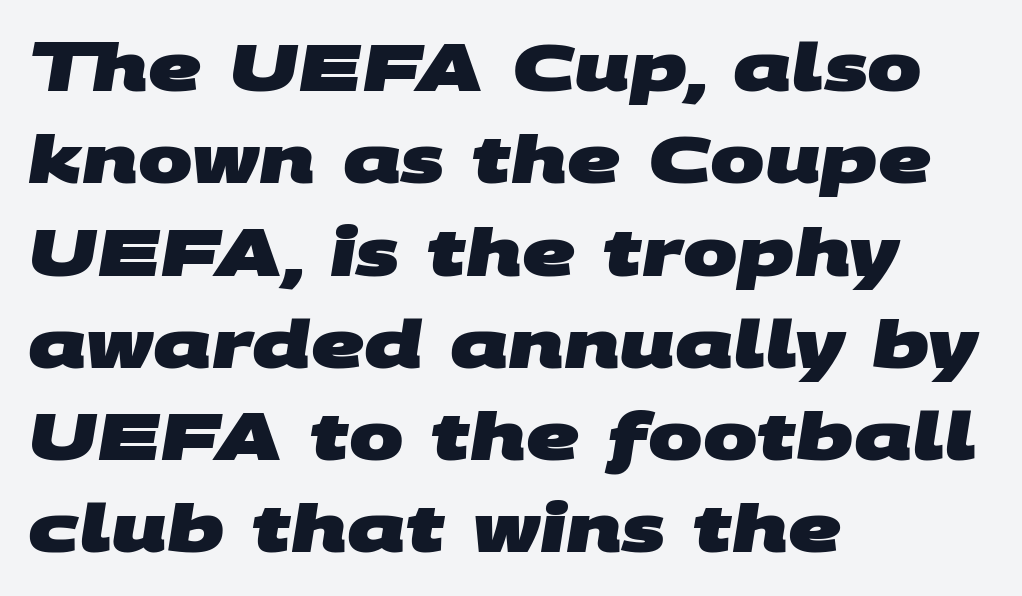
These lines stack with their left ends in a neat column. Think of a printed novel: that variable character pitch is what you see here. Lines of text with bare space underneath. The rendering uses a bold face; every stroke is thick and dark.
